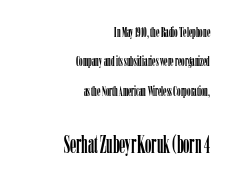
{"italic": "no", "underline": "no", "align": "right", "line_spacing": "loose", "line_spacing_ratio": 2.1, "letter_spacing": "normal", "letter_spacing_em": 0.0, "larger_block": "second", "size_ratio": 1.79, "glyph_px": 25}
